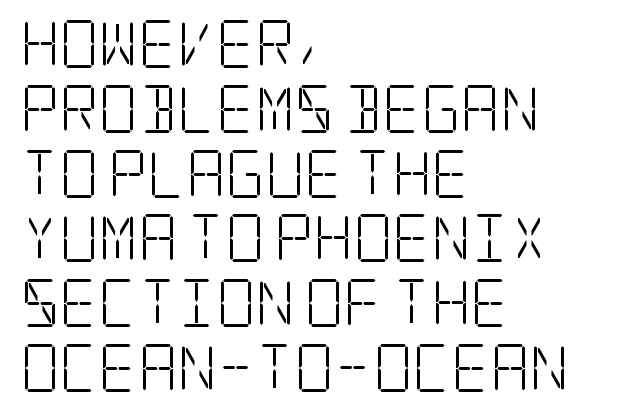
The image shows 48 px light, condensed serif type, upright; set left-aligned, normal line spacing (1.35x), normal letter spacing, not underlined; low stroke contrast and a large x-height.
